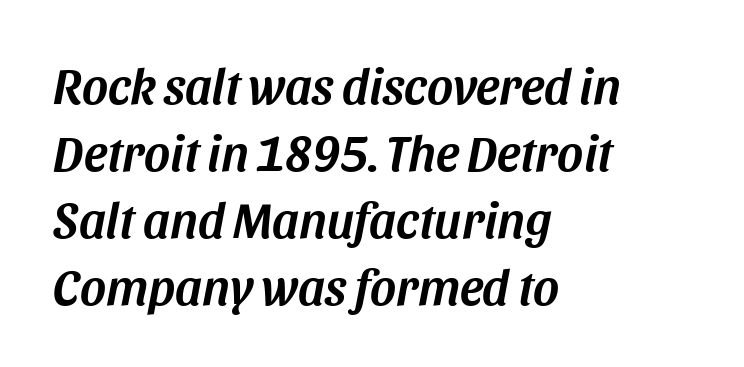
Students, observe: this is what conventionally led text looks like. Note the varied advance widths — an 'i' is clearly narrower than an 'm'. When letters slant like this, we call the style italic. The passage is arranged the way most books set body copy — flush left. The face used here is rendered with its standard letterfit.
